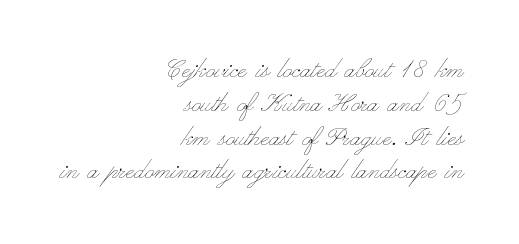
Q: Is the text bold? A: No.
Q: Is the text italic (slanted)? A: Yes.
Q: Is the text underlined? A: No.
Q: How is the paragraph aligned? A: Right-aligned.
Q: Is the spacing between letters normal or unusually wide? A: Normal.
Q: Is the spacing between lines tight, normal or loose? A: Tight.
Q: Width (condensed, normal, or wide)? A: Wide.
Q: Stroke contrast? A: Low.
Q: x-height? A: Small.
Q: Monospaced? A: No.
